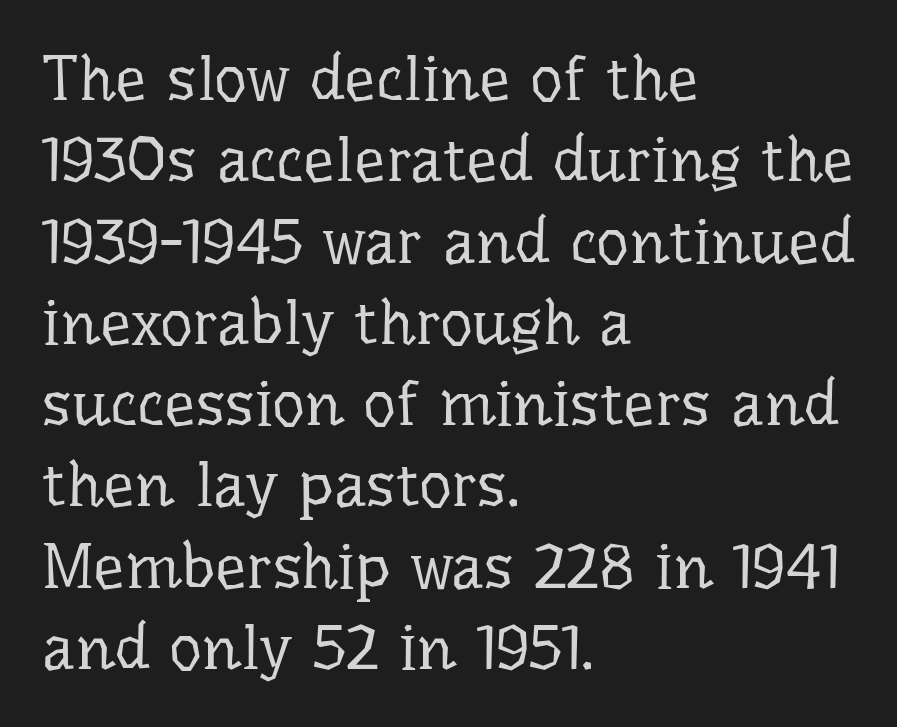
Q: Is the text bold? A: No.
Q: Is the text italic (slanted)? A: No, it is upright.
Q: Is the typeface a serif or a sans-serif typeface? A: Serif.
Q: Is the text underlined? A: No.
Q: How is the paragraph aligned? A: Left-aligned.
Q: Is the spacing between letters normal or unusually wide? A: Normal.
Q: Is the spacing between lines tight, normal or loose? A: Normal.
Q: Width (condensed, normal, or wide)? A: Normal.
Q: Stroke contrast? A: Low.
Q: x-height? A: Medium.
Q: Monospaced? A: No.
